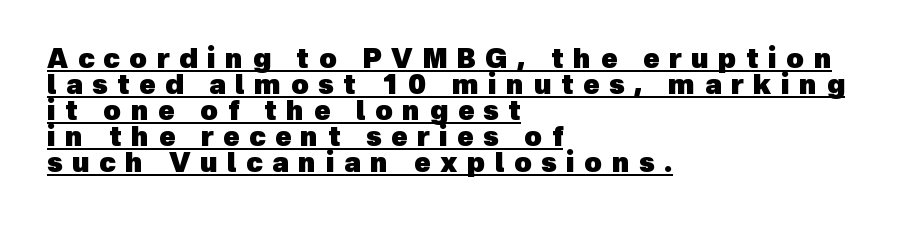
Inter-character spacing is expanded well beyond the font's built-in metrics. Set as a true bold cut, around the 700 mark. In terms of leading, this rendering errs on the cramped side. Visually the block forms a straight wall on the left and a jagged coastline on the right.
